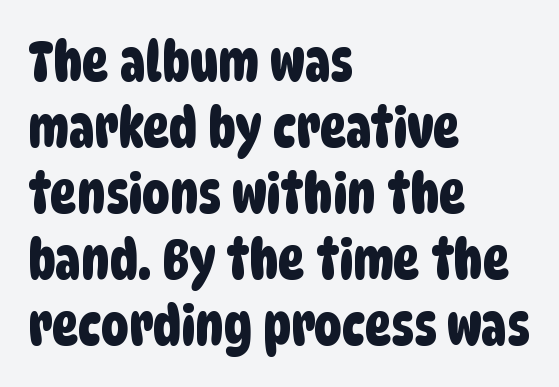
The image shows 55 px condensed sans-serif type; set left-aligned, line spacing 1.2x, normal letter spacing, not underlined; low stroke contrast and a large x-height.
